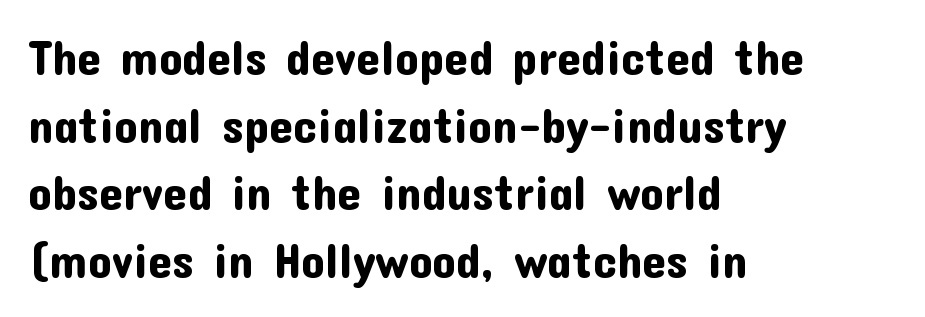
Vertical strokes here are truly vertical. The characters display no serif detailing; their extremities are plain. Proportional: the letters do not fall into vertical columns. The gap between lines stays unmarked. Left-aligned paragraph, ragged on the right.
